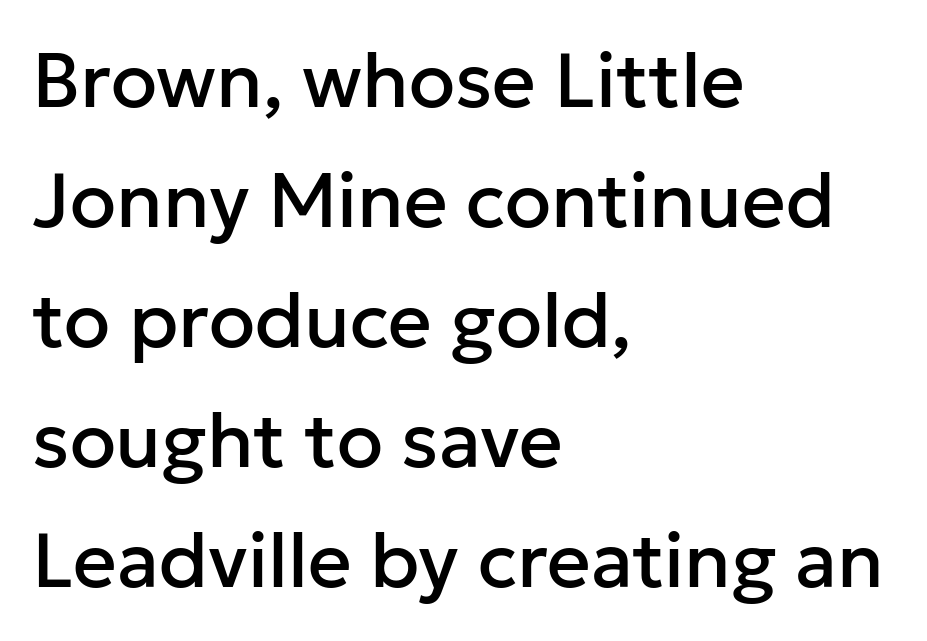
Q: Is the text italic (slanted)? A: No, it is upright.
Q: Is the typeface a serif or a sans-serif typeface? A: Sans-serif.
Q: Is the text underlined? A: No.
Q: How is the paragraph aligned? A: Left-aligned.
Q: Is the spacing between letters normal or unusually wide? A: Normal.
Q: Is the spacing between lines tight, normal or loose? A: Normal.
Q: Width (condensed, normal, or wide)? A: Normal.
Q: Stroke contrast? A: Low.
Q: x-height? A: Medium.
Q: Monospaced? A: No.
